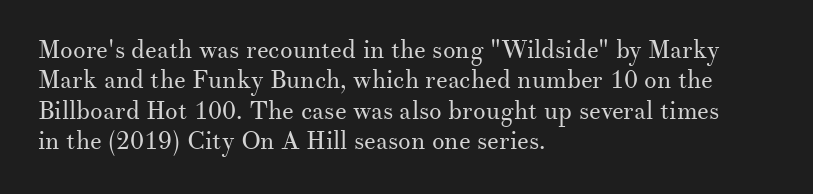
The image shows 25 px text type, upright; set left-aligned, line spacing 1.22x, normal letter spacing, not underlined.
